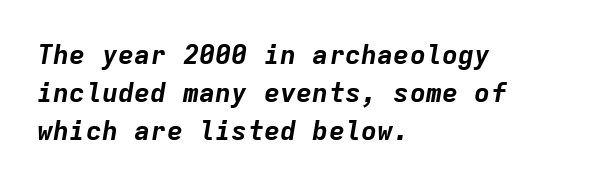
The image shows 27 px bold type, italic (leaning right); set left-aligned, normal line spacing (1.41x), normal letter spacing, not underlined.
